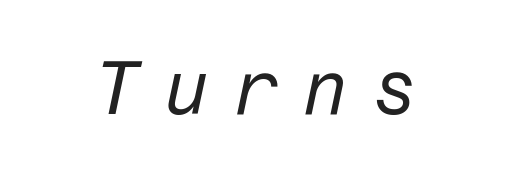
{"italic": "yes", "lean": "right", "slant_degrees": 12, "bold": "no", "weight": "regular", "width": "normal", "stroke_contrast": "low", "x_height": "medium", "underline": "no", "letter_spacing": "wide", "letter_spacing_em": 0.31, "glyph_px": 75}
